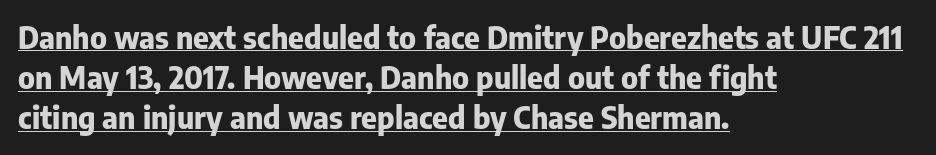
The image shows 30 px heavy sans-serif type, upright; set left-aligned, normal line spacing (1.34x), normal letter spacing, underlined; low stroke contrast and a medium x-height.
